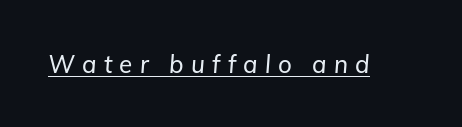
{"italic": "yes", "lean": "right", "slant_degrees": 5, "underline": "yes", "letter_spacing": "wide", "letter_spacing_em": 0.3, "glyph_px": 24}
